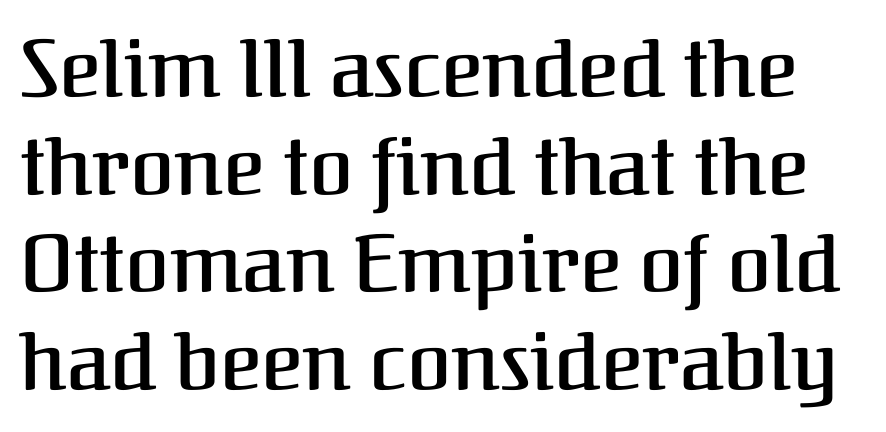
{"serif": "yes", "italic": "no", "bold": "semi", "weight": "semibold", "width": "normal", "stroke_contrast": "medium", "x_height": "medium", "monospaced": "no", "underline": "no", "line_spacing_ratio": 1.22, "letter_spacing": "normal", "letter_spacing_em": 0.0, "glyph_px": 80}
